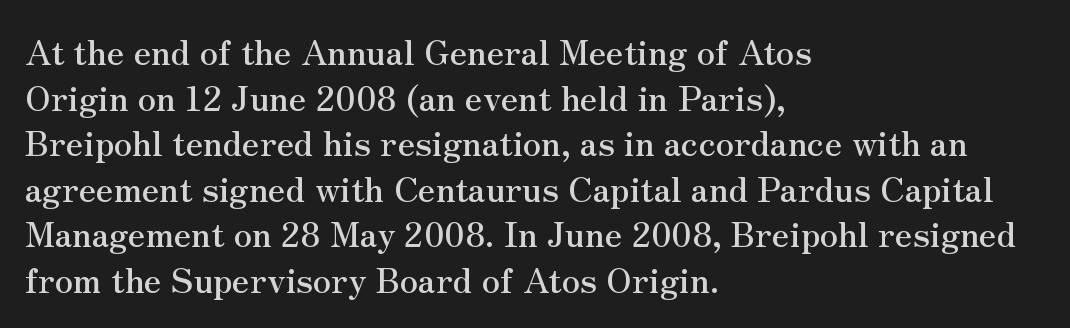
Q: Is the text italic (slanted)? A: No, it is upright.
Q: Is the typeface a serif or a sans-serif typeface? A: Serif.
Q: Is the text underlined? A: No.
Q: How is the paragraph aligned? A: Left-aligned.
Q: Is the spacing between letters normal or unusually wide? A: Normal.
Q: Is the spacing between lines tight, normal or loose? A: Normal.
Q: Width (condensed, normal, or wide)? A: Normal.
Q: Stroke contrast? A: Medium.
Q: x-height? A: Small.
Q: Monospaced? A: No.
